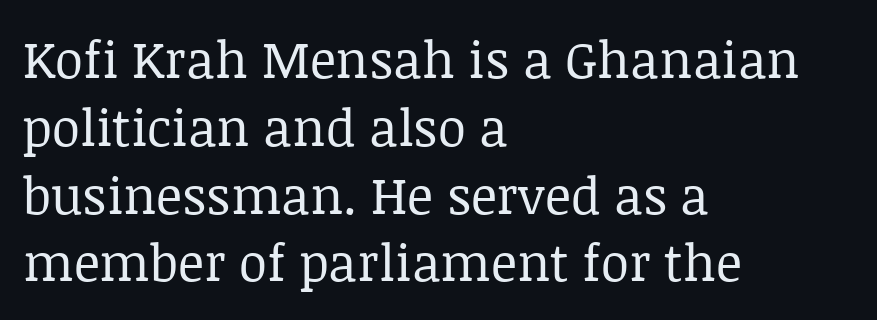
Tracking value appears to be zero — textbook default spacing. The ragged edge is on the right, which tells us the setting is flush left. Upright lettering throughout. Little horizontal feet cap the strokes, marking this as serif type.
